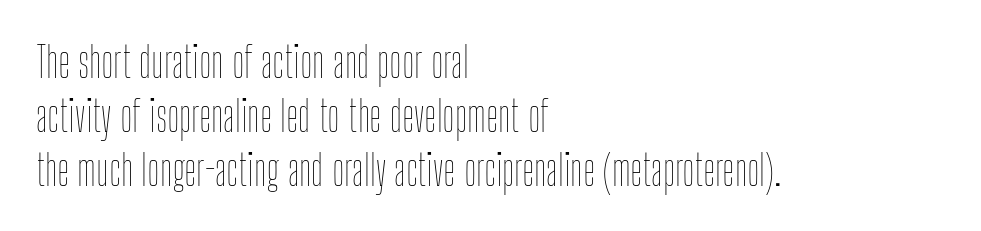
Think of a printed novel: that variable character pitch is what you see here. Each word holds together tightly as a unit, with standard inter-letter gaps. This block has exactly the height ordinary leading produces. You can tell it's not italic because the verticals are truly vertical.
